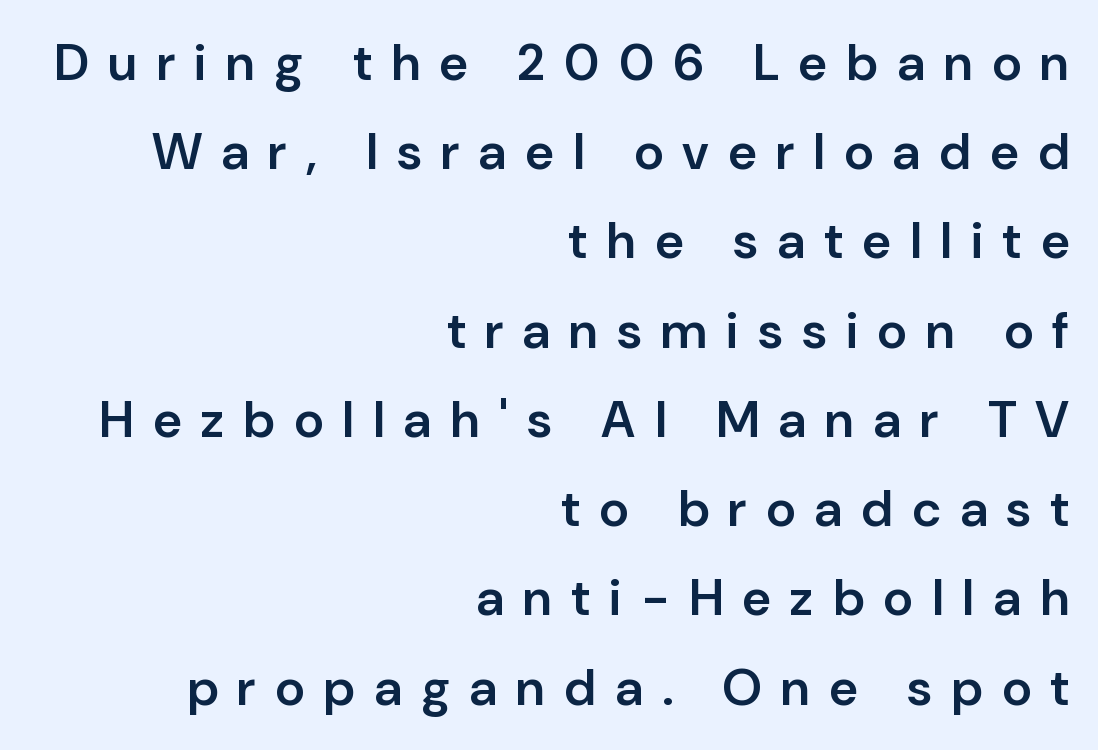
Q: Is the text bold? A: Semi-bold.
Q: Is the text italic (slanted)? A: No, it is upright.
Q: Is the typeface a serif or a sans-serif typeface? A: Sans-serif.
Q: Is the text underlined? A: No.
Q: How is the paragraph aligned? A: Right-aligned.
Q: Is the spacing between letters normal or unusually wide? A: Unusually wide.
Q: Width (condensed, normal, or wide)? A: Normal.
Q: Stroke contrast? A: Low.
Q: x-height? A: Medium.
Q: Monospaced? A: No.
